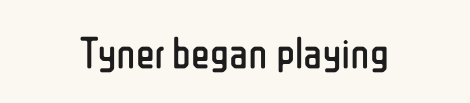
Designer's note — italics off, roman on. Compared with a typical body face, this is equally light or lighter still. Look at the tracking — it's just the regular setting, nothing added. Descenders hang freely into open space. Nope, no serifs anywhere on these letters.
